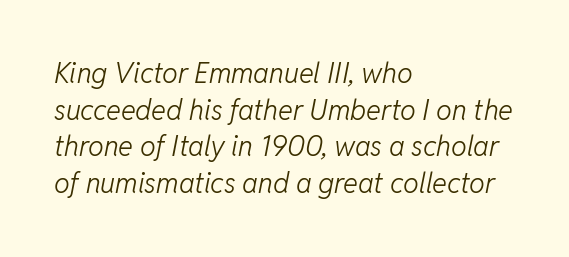
The passage shown stacks its lines at a standard gap. Stems and bowls with no extra thickness — not bold. Beneath every word, the page is bare. Proportional: the letters do not fall into vertical columns. How are the letters spaced? Ordinarily, with no added tracking.
